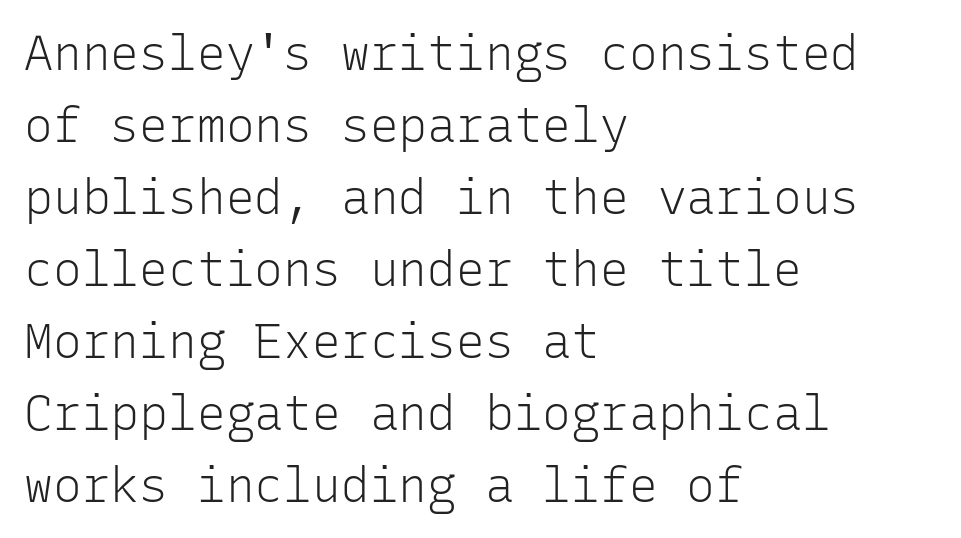
{"serif": "no", "italic": "no", "bold": "no", "weight": "light", "width": "normal", "stroke_contrast": "low", "x_height": "medium", "monospaced": "yes", "underline": "no", "align": "left", "line_spacing": "normal", "line_spacing_ratio": 1.5, "letter_spacing": "normal", "letter_spacing_em": 0.0, "glyph_px": 48}
